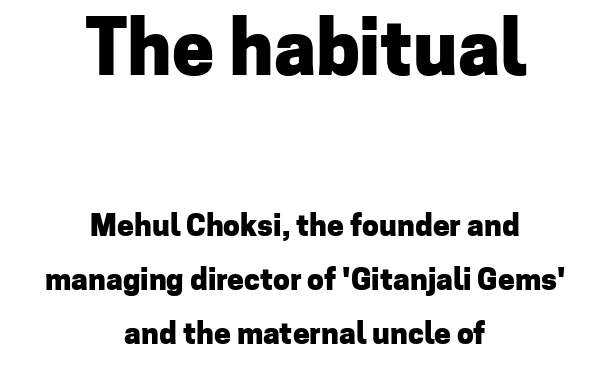
{"serif": "no", "italic": "no", "bold": "yes", "weight": "heavy", "width": "normal", "stroke_contrast": "low", "x_height": "medium", "monospaced": "no", "underline": "no", "align": "center", "line_spacing_ratio": 1.8, "letter_spacing": "normal", "letter_spacing_em": 0.0, "larger_block": "first", "size_ratio": 2.5, "glyph_px": 75}
